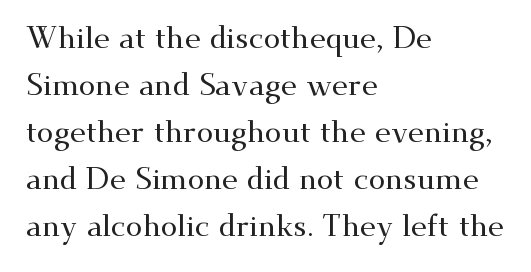
Each letter's strokes conclude with small projecting serifs. Compared with typical paragraphs, the rows here are spaced about the same. The rendering anchors every line to the left-hand side. Varying glyph widths throughout — classic text-font behaviour.
